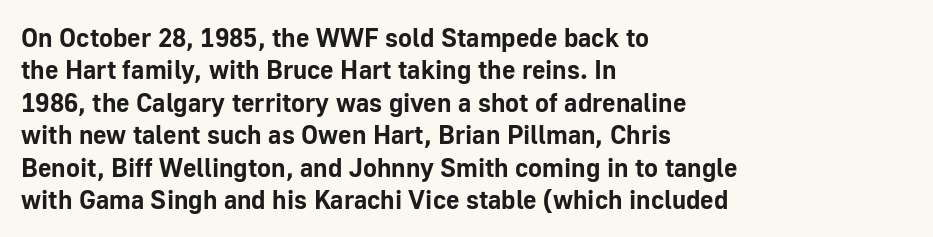
{"italic": "no", "bold": "yes", "underline": "no", "align": "left", "line_spacing": "normal", "line_spacing_ratio": 1.25, "letter_spacing": "normal", "letter_spacing_em": 0.0, "glyph_px": 26}
